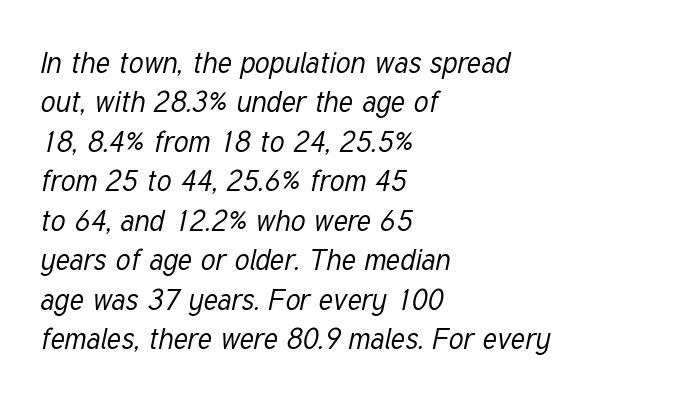
Q: Is the text bold? A: No.
Q: Is the text italic (slanted)? A: Yes, it leans right by about 12 degrees.
Q: Is the text underlined? A: No.
Q: How is the paragraph aligned? A: Left-aligned.
Q: Is the spacing between letters normal or unusually wide? A: Normal.
Q: Is the spacing between lines tight, normal or loose? A: Normal.
Q: Width (condensed, normal, or wide)? A: Condensed.
Q: Stroke contrast? A: Low.
Q: x-height? A: Medium.
Q: Monospaced? A: No.
